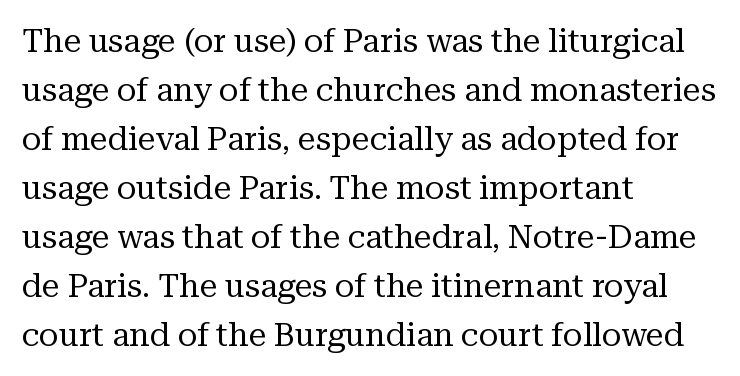
The lines are quadded left. Compared with typical paragraphs, the rows here are spaced about the same. A roman cut, with each character standing at attention. The letterforms sit shoulder to shoulder at normal distance.
